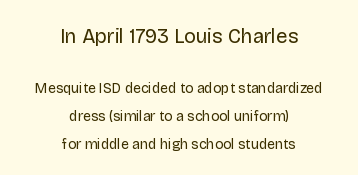
The image shows 20 px text type, upright; set centered, loose line spacing (2.03x), normal letter spacing, not underlined; the first (top) block is 1.43x larger.
